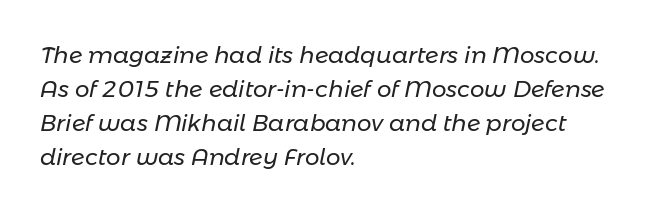
{"italic": "yes", "lean": "right", "slant_degrees": 11, "bold": "no", "underline": "no", "align": "left", "line_spacing": "normal", "line_spacing_ratio": 1.48, "letter_spacing": "normal", "letter_spacing_em": 0.0, "glyph_px": 23}
